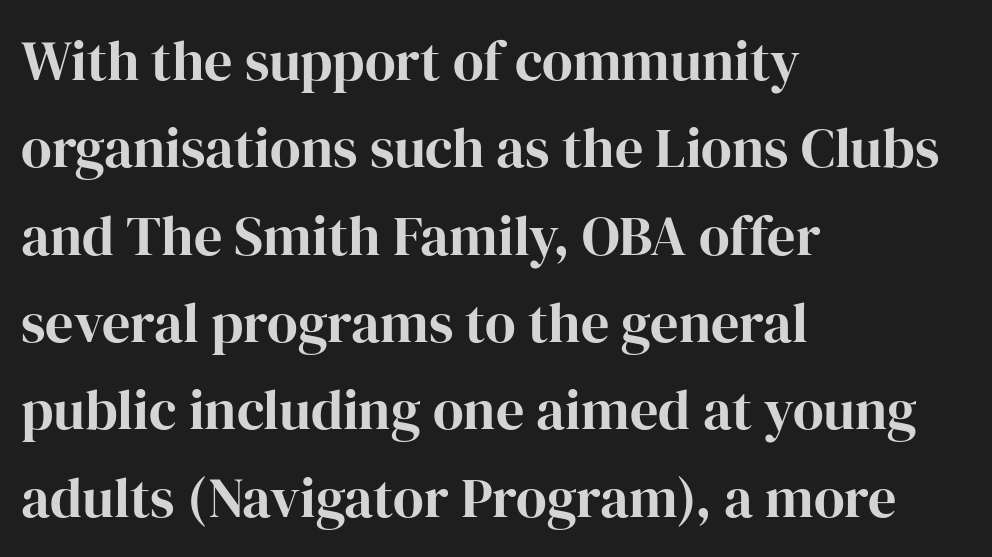
{"serif": "yes", "italic": "no", "bold": "yes", "weight": "bold", "width": "normal", "stroke_contrast": "high", "x_height": "medium", "monospaced": "no", "underline": "no", "align": "left", "line_spacing": "normal", "line_spacing_ratio": 1.56, "letter_spacing": "normal", "letter_spacing_em": 0.0, "glyph_px": 56}
